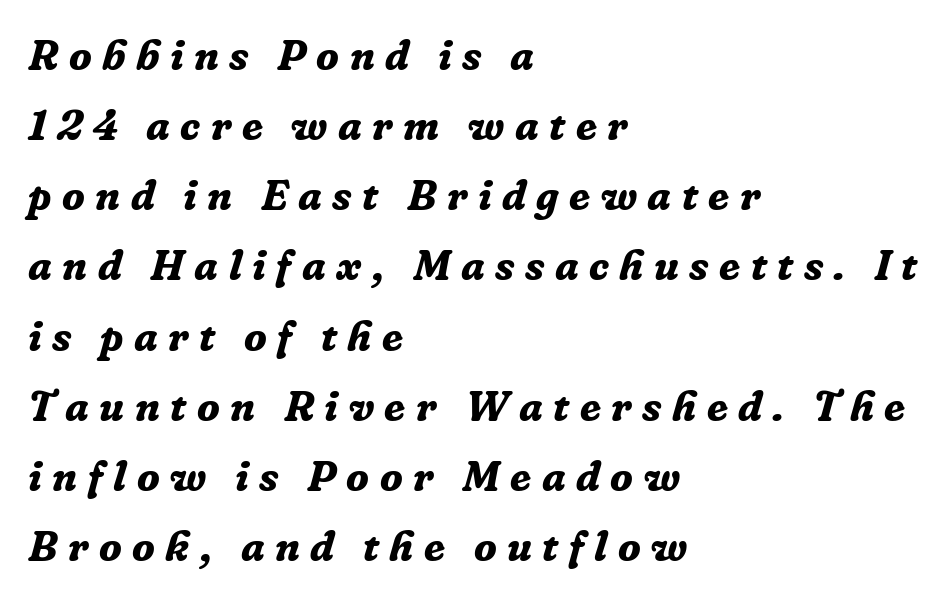
This rendering employs a face with finishing strokes, i.e., a serif. As a designer I'd log this as weight 700, bold. Does the lettering tilt? It does — this is italic. Each row of text sits above clean, open space.
